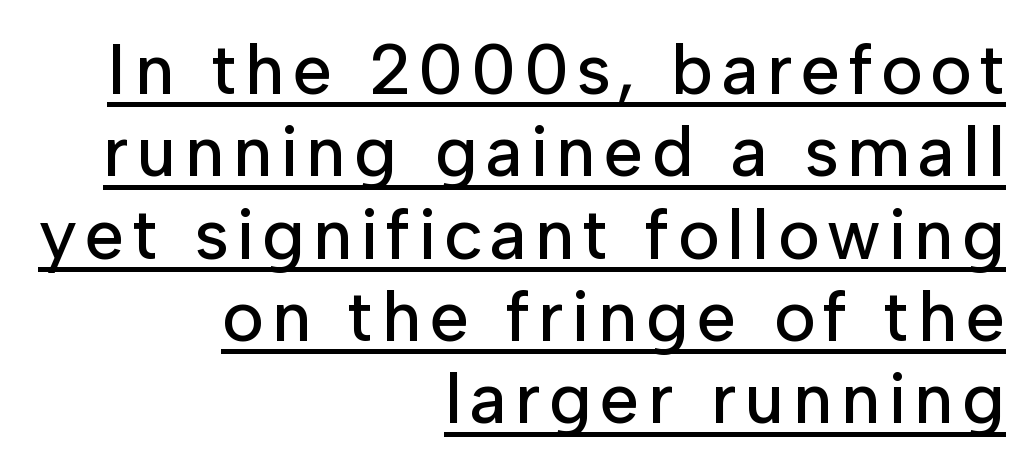
Letterform terminals end flat and unadorned throughout the passage. The letters advance in unequal steps, a hallmark of proportional type. The axis of the letterforms is exactly vertical. The text block is weighted toward the right margin, trailing off unevenly leftward. Underlined type.
